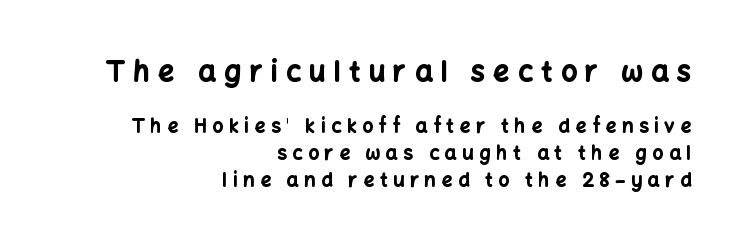
The image shows 28 px bold sans-serif type, upright; set right-aligned, normal line spacing (1.42x), unusually wide letter spacing (+0.3 em), not underlined; the first (top) block is 1.47x larger; low stroke contrast and a medium x-height.
